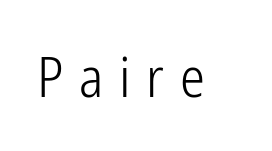
The image shows 56 px light, condensed sans-serif type, upright; set unusually wide letter spacing (+0.28 em), not underlined; low stroke contrast and a medium x-height.
